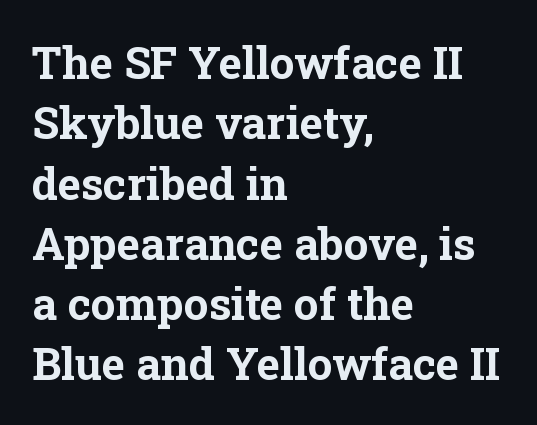
Do the characters align in a grid? No, the font is proportional. Heft: maximum for text — a bold. Type without underlining. Look at the tracking — it's just the regular setting, nothing added. Is this a sans? No — the strokes have serifs.
